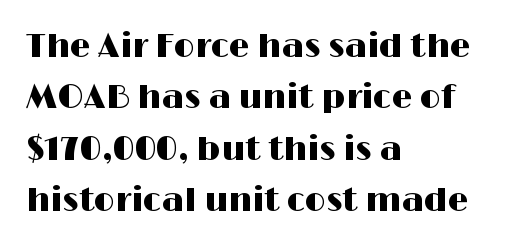
Q: Is the text italic (slanted)? A: No, it is upright.
Q: Is the typeface a serif or a sans-serif typeface? A: Sans-serif.
Q: Is the text underlined? A: No.
Q: How is the paragraph aligned? A: Left-aligned.
Q: Is the spacing between letters normal or unusually wide? A: Normal.
Q: Is the spacing between lines tight, normal or loose? A: Normal.
Q: Width (condensed, normal, or wide)? A: Wide.
Q: Stroke contrast? A: High.
Q: x-height? A: Medium.
Q: Monospaced? A: No.
